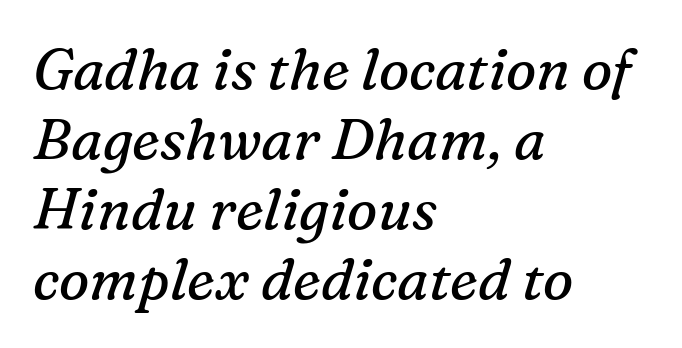
Glance below the letters and you will spot only blank space. You could not count columns in this text — the font is proportionally spaced. Words appear dense and cohesive because spacing is normal. Horizontal alignment here is leftward, the default for most running prose. The glyphs in this specimen are seriffed.
